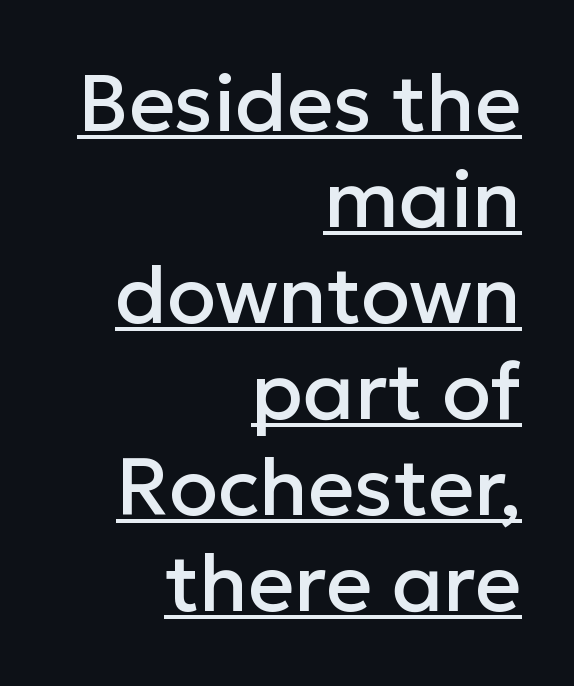
These lines are rendered in a variable-pitch font. Font category for this specimen: sans-serif. Glance below the letters and you will spot a drawn line. The compositor pushed each line to the right boundary.
